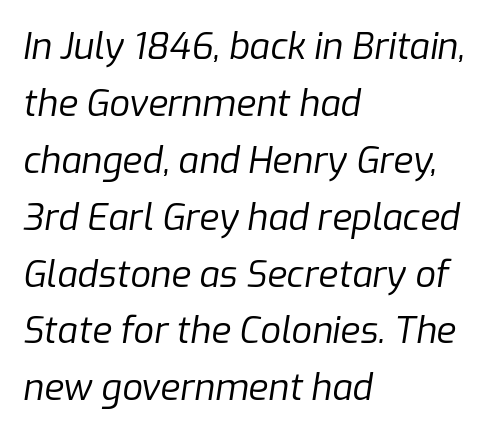
{"italic": "yes", "lean": "right", "slant_degrees": 9, "bold": "no", "weight": "regular", "width": "normal", "stroke_contrast": "low", "x_height": "medium", "monospaced": "no", "underline": "no", "align": "left", "line_spacing": "normal", "line_spacing_ratio": 1.58, "letter_spacing": "normal", "letter_spacing_em": 0.0, "glyph_px": 36}
